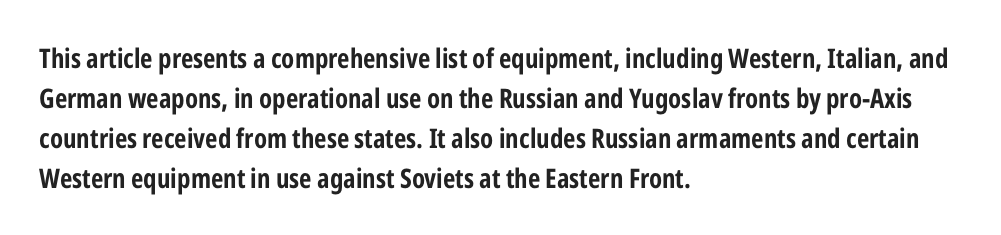
Q: Is the text bold? A: Yes.
Q: Is the text italic (slanted)? A: No, it is upright.
Q: Is the text underlined? A: No.
Q: How is the paragraph aligned? A: Left-aligned.
Q: Is the spacing between letters normal or unusually wide? A: Normal.
Q: Is the spacing between lines tight, normal or loose? A: Normal.
